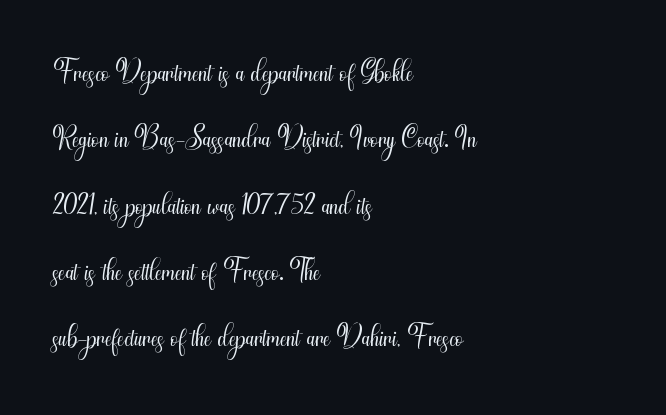
{"serif": "no", "bold": "no", "weight": "light", "width": "condensed", "stroke_contrast": "medium", "x_height": "small", "monospaced": "no", "underline": "no", "align": "left", "line_spacing": "normal", "line_spacing_ratio": 1.58, "letter_spacing": "normal", "letter_spacing_em": 0.0, "glyph_px": 42}
